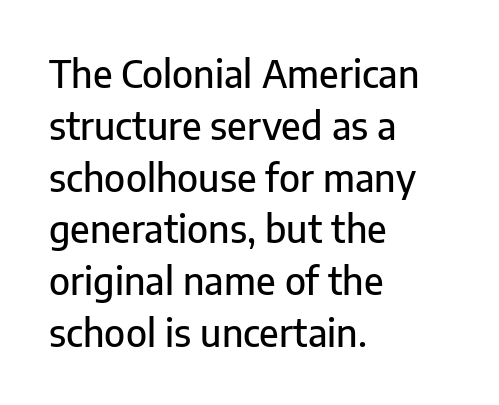
Stroke terminals: plain, sans-serif. Has an underline been added? It has not. Casual observation: everything's shoved over to the left. Each letter keeps its own natural width here, so spacing adapts to shape. Letter spacing: default.
